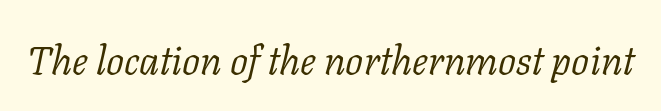
The image shows 40 px light serif type, italic (leaning right); set normal letter spacing, not underlined; low stroke contrast and a medium x-height.
